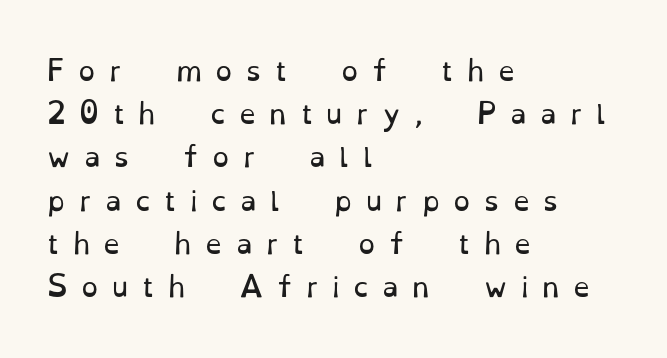
Q: Is the text bold? A: No.
Q: Is the text italic (slanted)? A: No, it is upright.
Q: Is the text underlined? A: No.
Q: How is the paragraph aligned? A: Left-aligned.
Q: Is the spacing between letters normal or unusually wide? A: Unusually wide.
Q: Is the spacing between lines tight, normal or loose? A: Normal.
